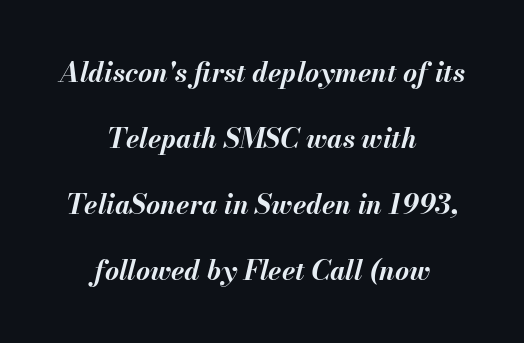
Notice how the passage keeps no hard edge, just a central spine. If you measured baseline to baseline, you'd find a long distance. The lettering tilts uniformly, giving the passage an italic look. The area under the type is left untouched.
